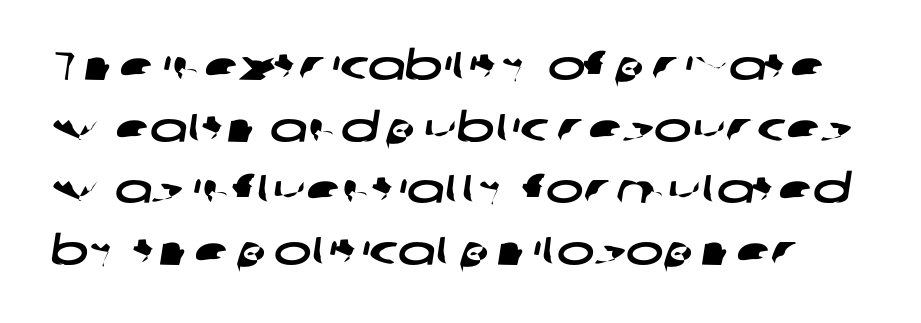
{"serif": "no", "width": "wide", "stroke_contrast": "low", "x_height": "medium", "monospaced": "no", "underline": "no", "line_spacing": "normal", "line_spacing_ratio": 1.54, "letter_spacing": "normal", "letter_spacing_em": 0.0, "glyph_px": 40}
